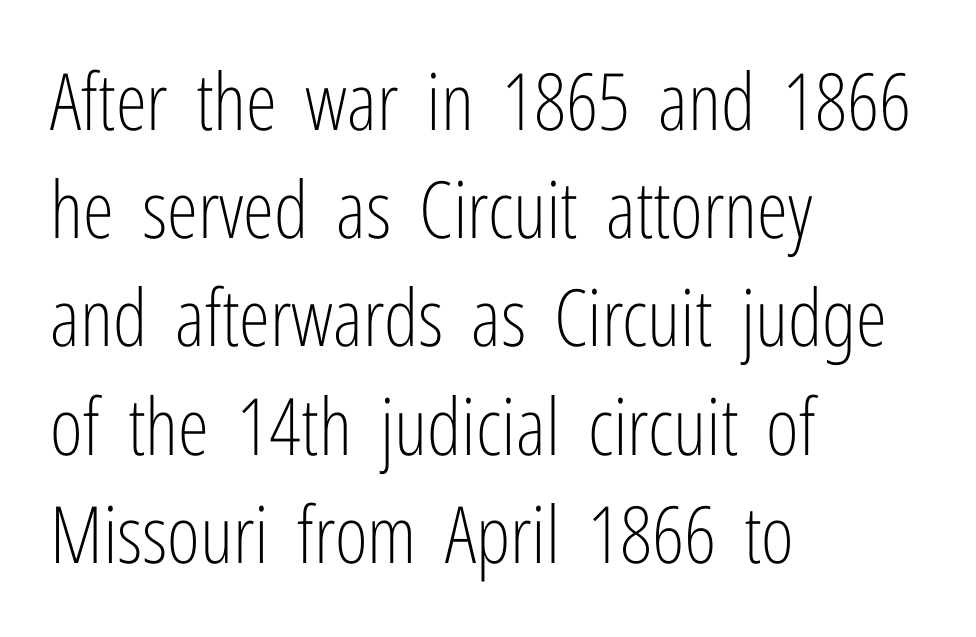
Varying glyph widths throughout — classic text-font behaviour. Typeset ragged right — the left edge is the straight one. Nope, no serifs anywhere on these letters. Each word holds together tightly as a unit, with standard inter-letter gaps. No heavy texture on the line: the type isn't bold. Just letters on the line, the space beneath them empty.
